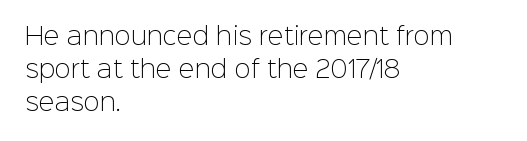
{"italic": "no", "bold": "no", "underline": "no", "align": "left", "line_spacing": "normal", "line_spacing_ratio": 1.37, "letter_spacing": "normal", "letter_spacing_em": 0.0, "glyph_px": 24}
